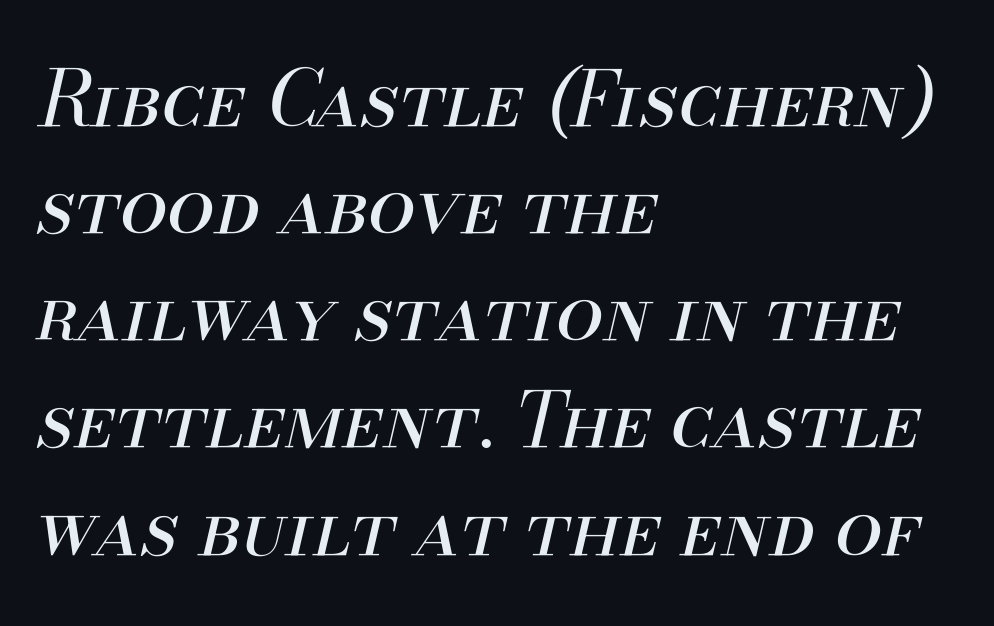
Q: Is the text bold? A: No.
Q: Is the text italic (slanted)? A: Yes, it leans right by about 13 degrees.
Q: Is the text underlined? A: No.
Q: How is the paragraph aligned? A: Left-aligned.
Q: Is the spacing between letters normal or unusually wide? A: Normal.
Q: Is the spacing between lines tight, normal or loose? A: Normal.
Q: Width (condensed, normal, or wide)? A: Normal.
Q: Stroke contrast? A: Medium.
Q: x-height? A: Small.
Q: Monospaced? A: No.
